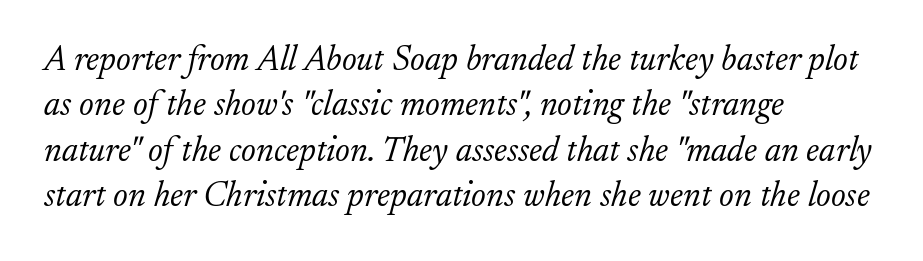
The image shows 35 px light serif type, italic (leaning right); set left-aligned, normal line spacing (1.3x), normal letter spacing, not underlined; low stroke contrast and a small x-height.
